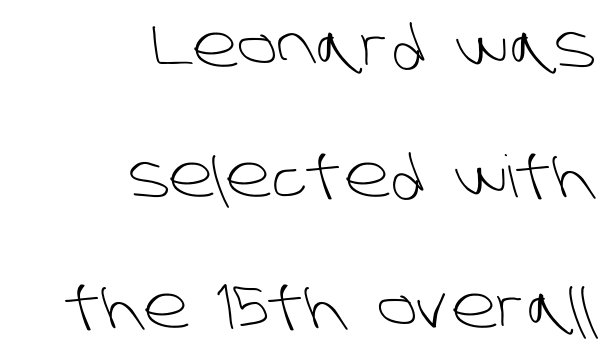
{"serif": "no", "bold": "no", "weight": "light", "width": "normal", "stroke_contrast": "low", "x_height": "large", "monospaced": "no", "underline": "no", "align": "right", "line_spacing": "loose", "line_spacing_ratio": 2.25, "letter_spacing": "normal", "letter_spacing_em": 0.0, "glyph_px": 58}
